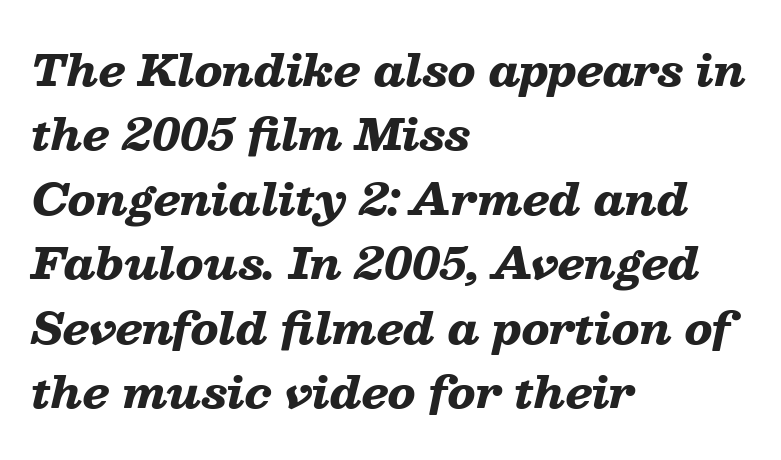
{"italic": "yes", "lean": "right", "slant_degrees": 13, "bold": "yes", "weight": "heavy", "width": "wide", "stroke_contrast": "low", "x_height": "medium", "monospaced": "no", "underline": "no", "align": "left", "line_spacing": "normal", "line_spacing_ratio": 1.5, "letter_spacing": "normal", "letter_spacing_em": 0.0, "glyph_px": 43}
